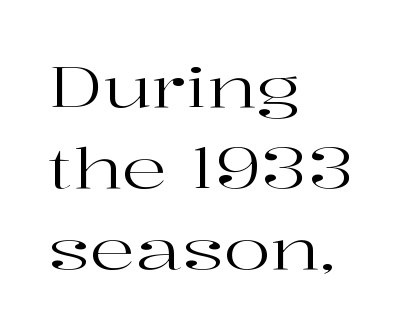
The image shows 56 px regular-weight, wide serif type, upright; set left-aligned, normal line spacing (1.45x), normal letter spacing, not underlined; high stroke contrast and a medium x-height.
